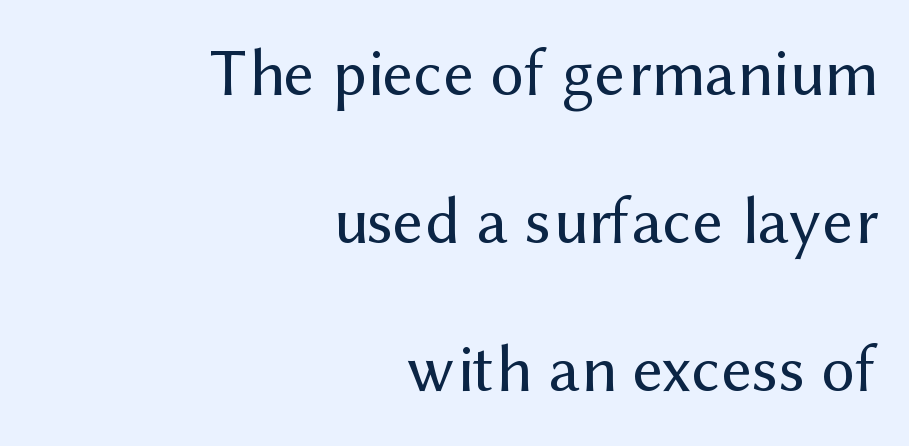
Q: Is the text bold? A: No.
Q: Is the text italic (slanted)? A: No, it is upright.
Q: Is the typeface a serif or a sans-serif typeface? A: Sans-serif.
Q: Is the text underlined? A: No.
Q: How is the paragraph aligned? A: Right-aligned.
Q: Is the spacing between letters normal or unusually wide? A: Normal.
Q: Is the spacing between lines tight, normal or loose? A: Loose.
Q: Width (condensed, normal, or wide)? A: Normal.
Q: Stroke contrast? A: Medium.
Q: x-height? A: Medium.
Q: Monospaced? A: No.
